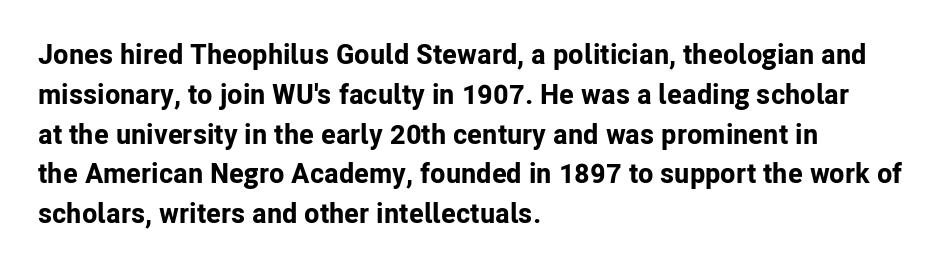
{"serif": "no", "italic": "no", "bold": "yes", "weight": "bold", "width": "normal", "stroke_contrast": "low", "x_height": "medium", "monospaced": "no", "underline": "no", "align": "left", "line_spacing": "normal", "line_spacing_ratio": 1.42, "letter_spacing": "normal", "letter_spacing_em": 0.0, "glyph_px": 28}
